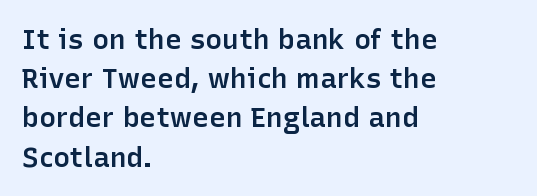
Q: Is the text bold? A: Semi-bold.
Q: Is the text italic (slanted)? A: No, it is upright.
Q: Is the typeface a serif or a sans-serif typeface? A: Sans-serif.
Q: Is the text underlined? A: No.
Q: How is the paragraph aligned? A: Left-aligned.
Q: Is the spacing between letters normal or unusually wide? A: Normal.
Q: Is the spacing between lines tight, normal or loose? A: Normal.
Q: Width (condensed, normal, or wide)? A: Normal.
Q: Stroke contrast? A: Low.
Q: x-height? A: Medium.
Q: Monospaced? A: No.
